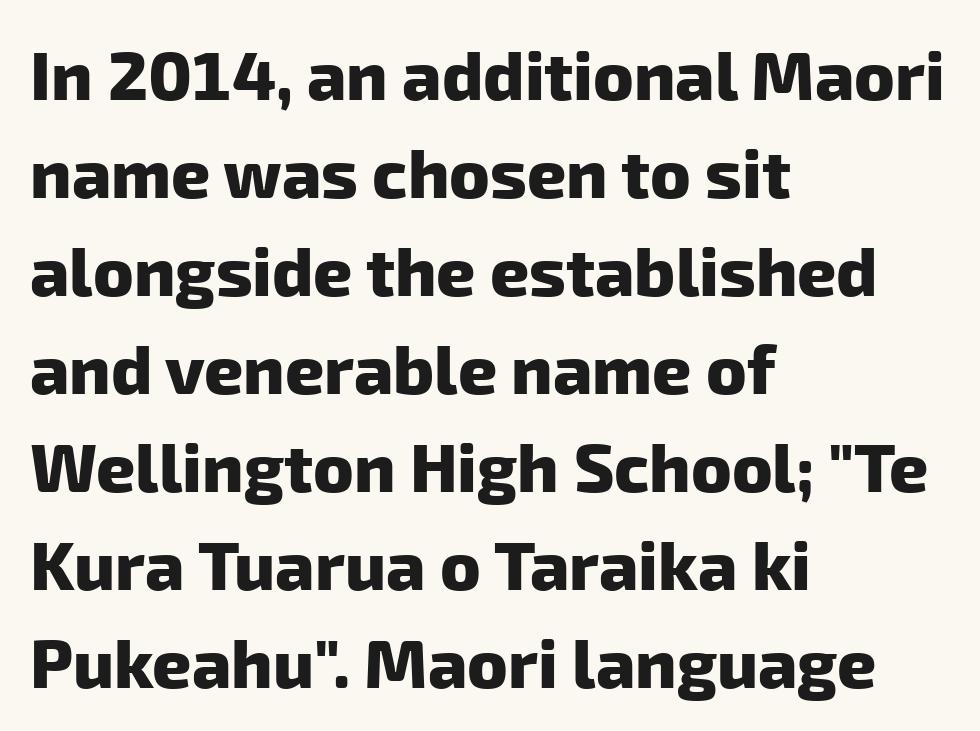
{"serif": "no", "bold": "yes", "weight": "heavy", "width": "normal", "stroke_contrast": "low", "x_height": "medium", "monospaced": "no", "underline": "no", "align": "left", "line_spacing": "normal", "line_spacing_ratio": 1.44, "letter_spacing": "normal", "letter_spacing_em": 0.0, "glyph_px": 68}
